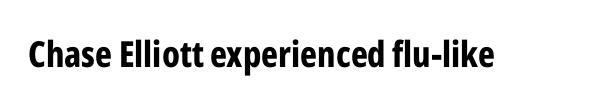
{"serif": "no", "italic": "no", "bold": "yes", "weight": "bold", "width": "condensed", "stroke_contrast": "low", "x_height": "medium", "monospaced": "no", "underline": "no", "letter_spacing": "normal", "letter_spacing_em": 0.0, "glyph_px": 36}
